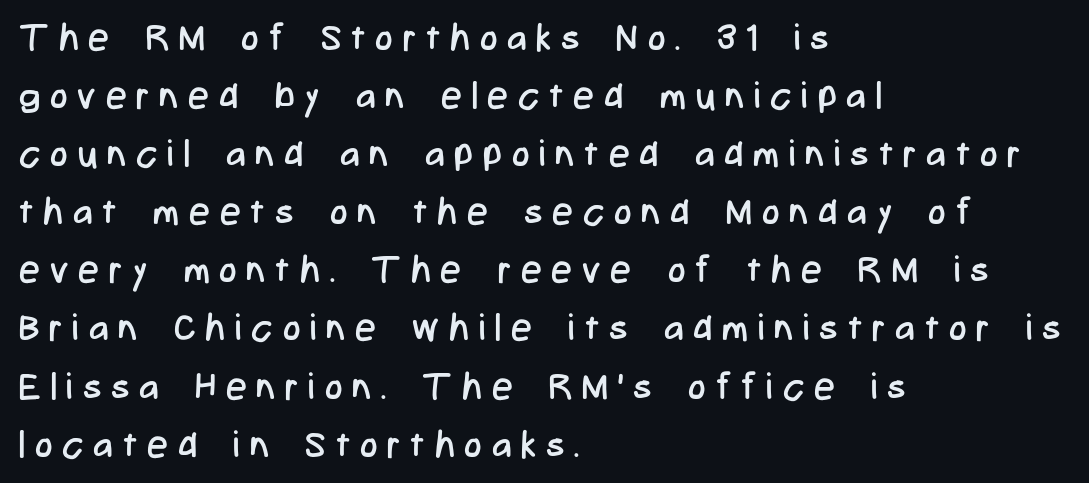
Q: Is the text bold? A: No.
Q: Is the text italic (slanted)? A: No, it is upright.
Q: Is the typeface a serif or a sans-serif typeface? A: Sans-serif.
Q: Is the text underlined? A: No.
Q: How is the paragraph aligned? A: Left-aligned.
Q: Is the spacing between letters normal or unusually wide? A: Unusually wide.
Q: Is the spacing between lines tight, normal or loose? A: Normal.
Q: Width (condensed, normal, or wide)? A: Condensed.
Q: Stroke contrast? A: Low.
Q: x-height? A: Medium.
Q: Monospaced? A: No.
